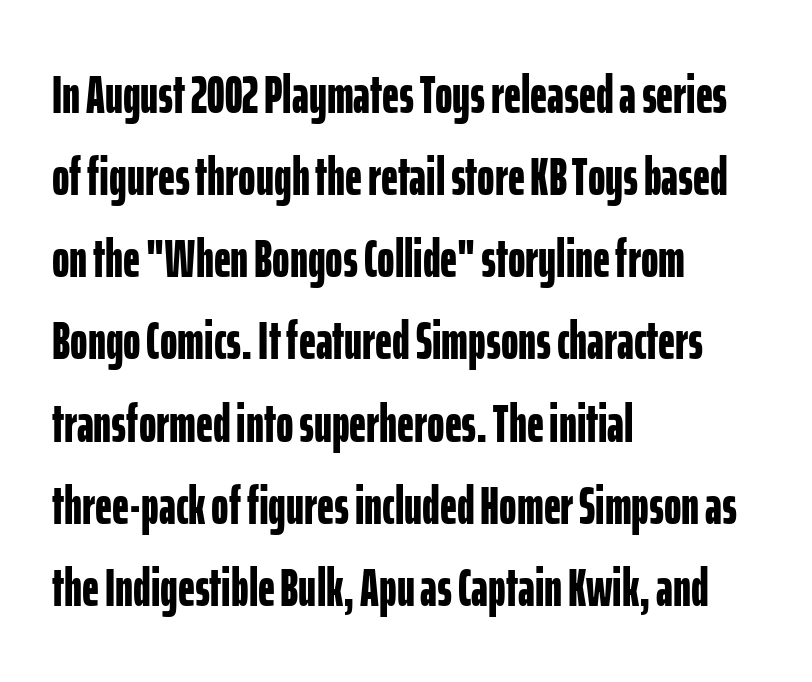
A clean baseline with only descenders dipping below it. These lines are rendered in a variable-pitch font. These lines stack with their left ends in a neat column. Does the lettering tilt? It doesn't — this is upright. The type family on display is of the sans-serif kind. How would I describe the line gaps? Plain and ordinary.
